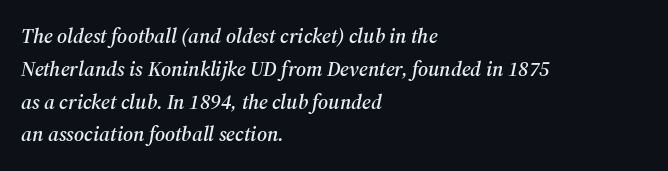
{"italic": "yes", "lean": "right", "slant_degrees": 12, "underline": "no", "align": "left", "line_spacing": "normal", "line_spacing_ratio": 1.56, "letter_spacing": "normal", "letter_spacing_em": 0.0, "glyph_px": 21}
